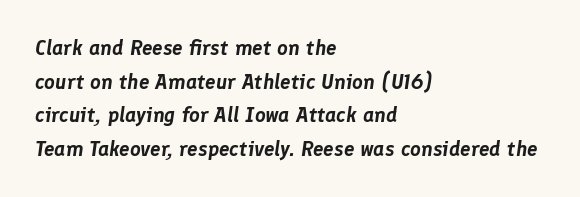
The image shows 21 px text type, italic (leaning right); set left-aligned, normal line spacing (1.6x), normal letter spacing, not underlined.
